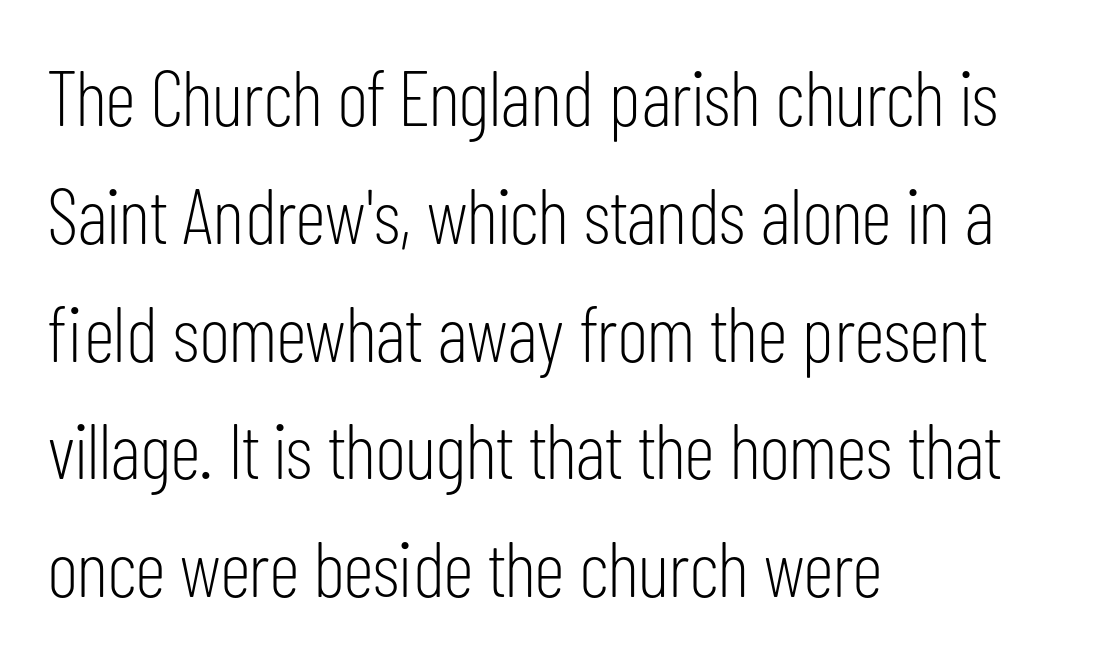
{"serif": "no", "italic": "no", "bold": "no", "weight": "light", "width": "condensed", "stroke_contrast": "low", "x_height": "medium", "monospaced": "no", "underline": "no", "align": "left", "line_spacing": "normal", "line_spacing_ratio": 1.51, "letter_spacing": "normal", "letter_spacing_em": 0.0, "glyph_px": 78}
